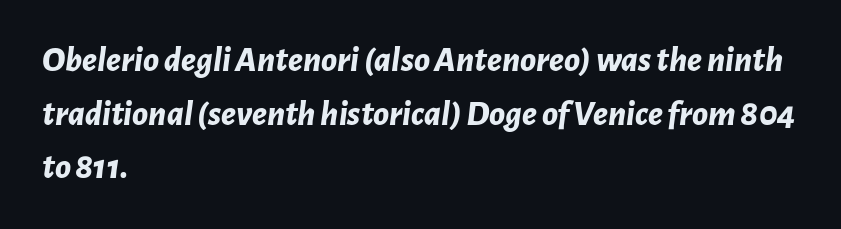
{"italic": "yes", "lean": "right", "slant_degrees": 7, "bold": "yes", "weight": "bold", "width": "normal", "stroke_contrast": "low", "x_height": "medium", "monospaced": "no", "underline": "no", "align": "left", "line_spacing": "normal", "line_spacing_ratio": 1.49, "letter_spacing": "normal", "letter_spacing_em": 0.0, "glyph_px": 36}
